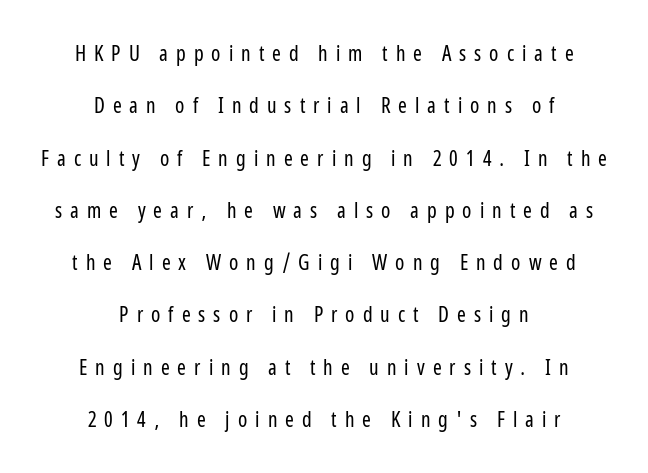
{"italic": "no", "bold": "no", "underline": "no", "align": "center", "line_spacing": "loose", "line_spacing_ratio": 2.49, "letter_spacing": "wide", "letter_spacing_em": 0.38, "glyph_px": 21}
